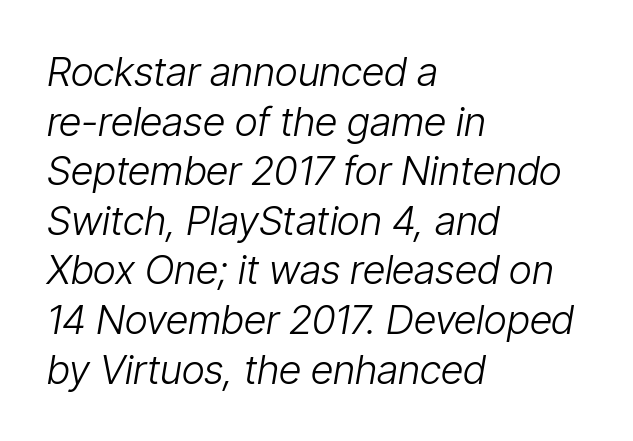
Layout note: lines flush left. Nobody drew a line under any word here. Glyph-to-glyph distance matches everyday printed text. The weight tops out at a normal text grade. Is this a fixed-width face? No — the glyphs have proportional, varying widths.
